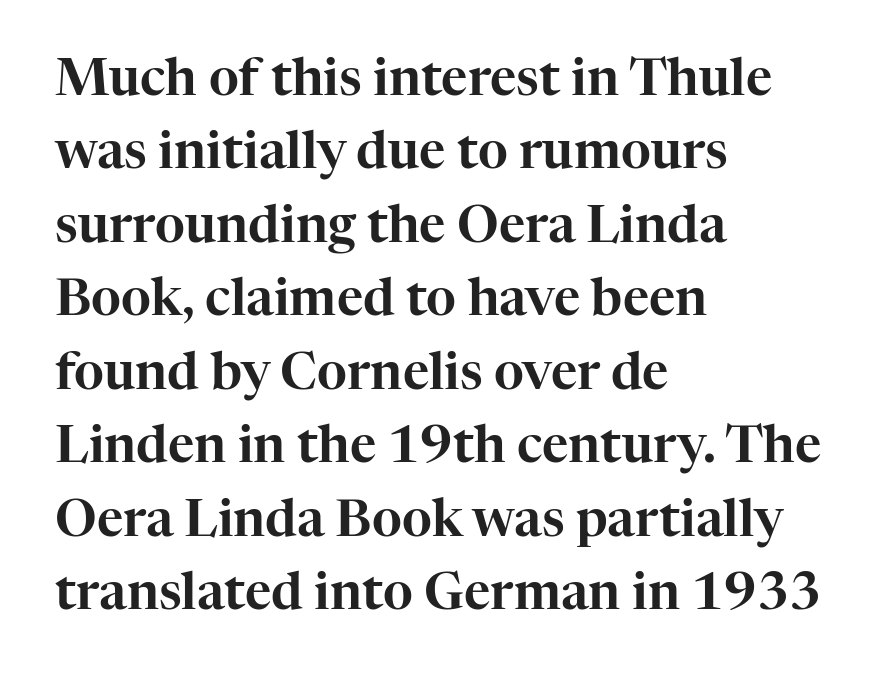
Q: Is the text italic (slanted)? A: No, it is upright.
Q: Is the typeface a serif or a sans-serif typeface? A: Serif.
Q: Is the text underlined? A: No.
Q: How is the paragraph aligned? A: Left-aligned.
Q: Is the spacing between letters normal or unusually wide? A: Normal.
Q: Is the spacing between lines tight, normal or loose? A: Normal.
Q: Width (condensed, normal, or wide)? A: Normal.
Q: Stroke contrast? A: High.
Q: x-height? A: Medium.
Q: Monospaced? A: No.
